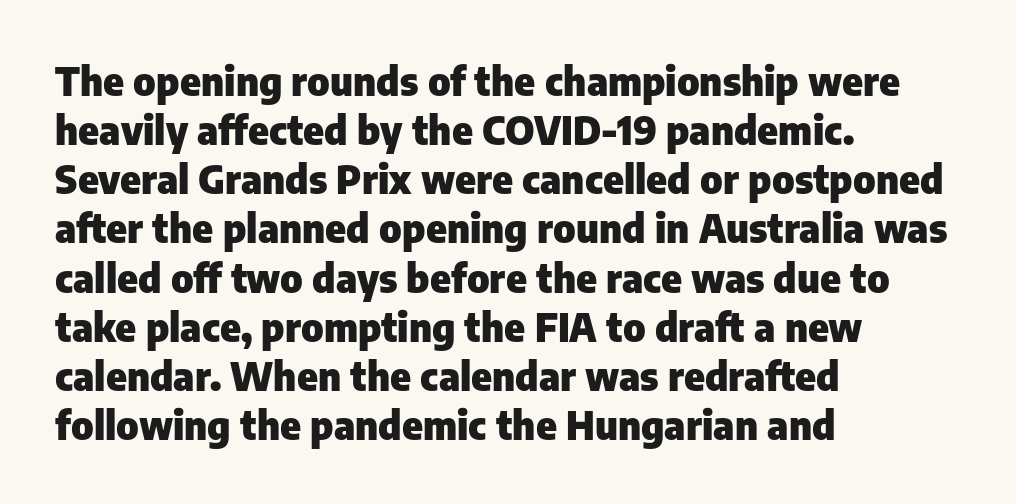
The image shows 39 px heavy sans-serif type, upright; set left-aligned, normal line spacing (1.26x), normal letter spacing, not underlined; low stroke contrast and a medium x-height.
